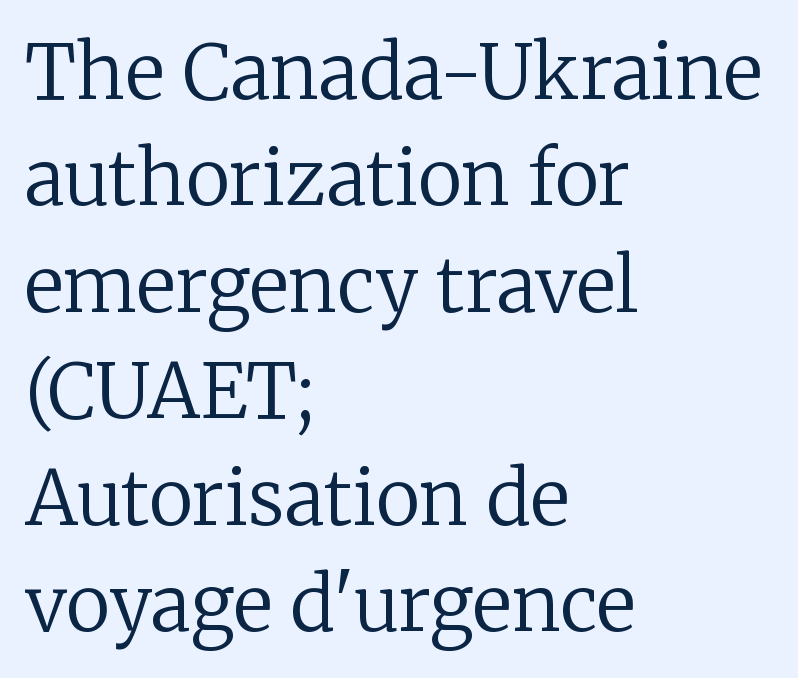
Quick note: underline off. The gaps between neighbouring characters are ordinary and unremarkable. No chunkiness to these letters — they're not bold. The font family rendered here belongs to the serif group.
